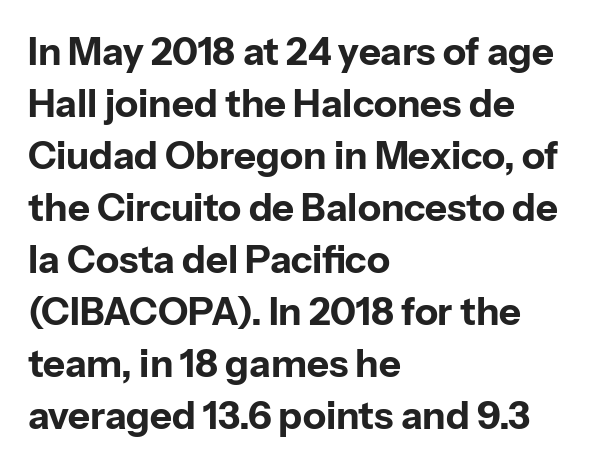
The image shows 38 px bold sans-serif type, upright; set left-aligned, normal line spacing (1.37x), normal letter spacing, not underlined; low stroke contrast and a medium x-height.
